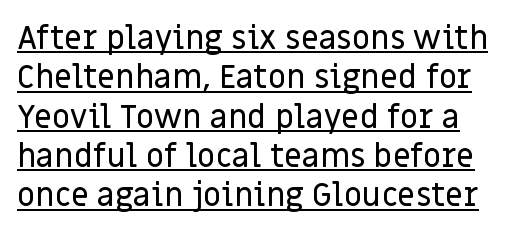
{"serif": "no", "italic": "no", "width": "normal", "stroke_contrast": "low", "x_height": "large", "monospaced": "no", "underline": "yes", "line_spacing_ratio": 1.23, "letter_spacing": "normal", "letter_spacing_em": 0.0, "glyph_px": 32}
